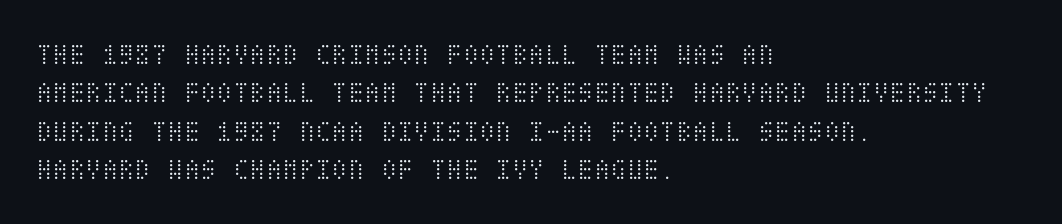
In terms of posture, this sample is upright. Caption: multi-line text, flush left, ragged right. Descender tails drop into unmarked territory. Is this a heavy cut? Hardly; it is regular or lighter. Characters follow at the spacing the type designer built in.
